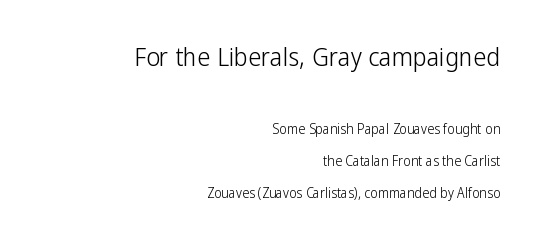
The face used here appears at its bigger size in the upper chunk. Plain, unruled lines of type. Characters follow at the spacing the type designer built in. Vertical stems look standard width or narrower in stroke. The lines are quadded right.
